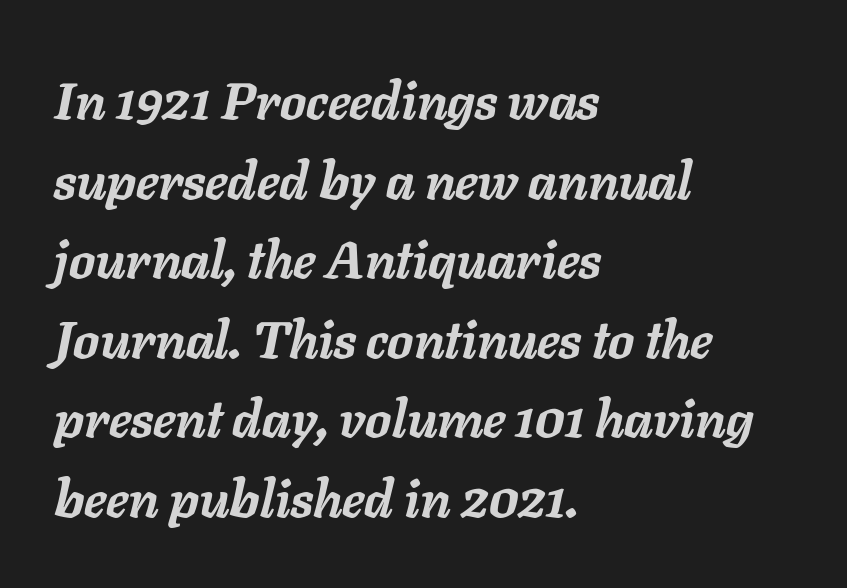
These lines carry a lot of weight — the face is fully bold. Rows of type keep a routine distance in the vertical direction. The rendering keeps characters at their native spacing. Designer's note — italics engaged. Descender tails drop into unmarked territory.
